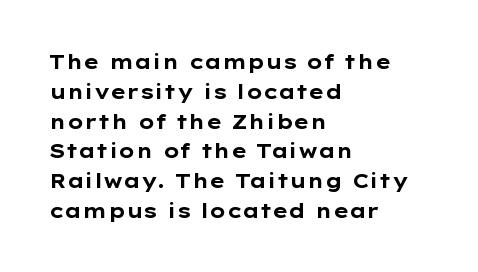
The image shows 20 px bold type, upright; set left-aligned, normal line spacing (1.49x), normal letter spacing, not underlined.
